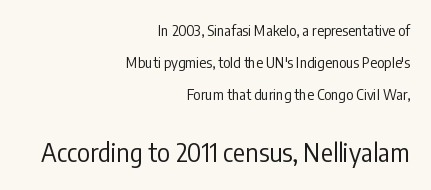
{"italic": "no", "bold": "no", "underline": "no", "align": "right", "line_spacing": "loose", "line_spacing_ratio": 2.27, "letter_spacing": "normal", "letter_spacing_em": 0.0, "larger_block": "second", "size_ratio": 1.79, "glyph_px": 25}
